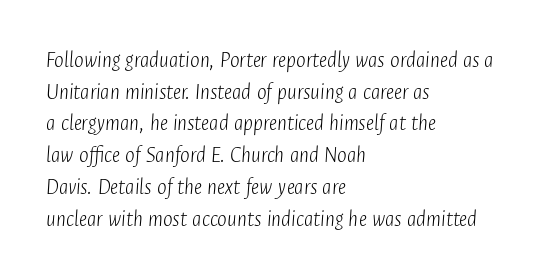
{"italic": "yes", "lean": "right", "slant_degrees": 4, "bold": "no", "underline": "no", "align": "left", "line_spacing": "normal", "line_spacing_ratio": 1.38, "letter_spacing": "normal", "letter_spacing_em": 0.0, "glyph_px": 23}
